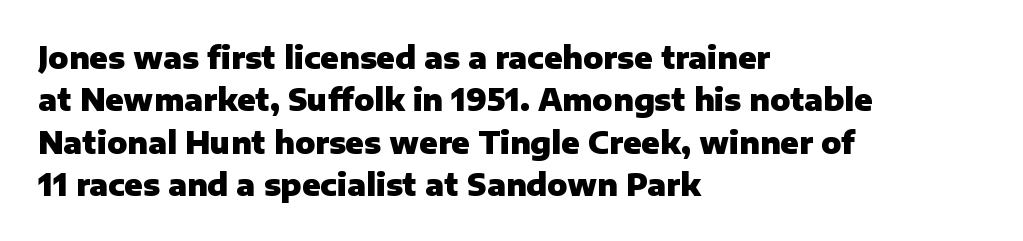
Leading: standard. Default kerning and tracking; the words read as compact shapes. The face used here is proportionally spaced, like ordinary book or web type. This is roman type, the default non-slanted kind. A typesetter would label this face a sans. These lines stack with their left ends in a neat column.
